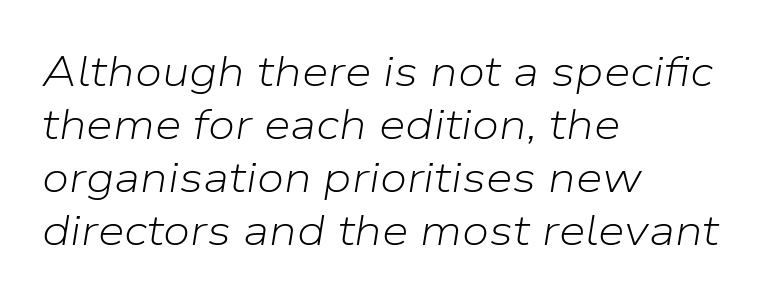
The image shows 43 px light type, italic (leaning right); set left-aligned, line spacing 1.23x, normal letter spacing, not underlined; low stroke contrast and a medium x-height.
